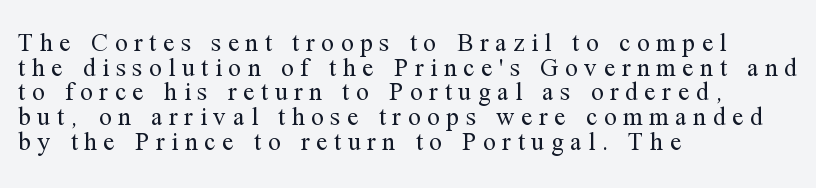
Horizontal alignment here is leftward, the default for most running prose. Reading down the column, the eye jumps only a short way to each next line. The line texture is sparse and dotted thanks to wide tracking. Vertical stems look standard width or narrower in stroke. The specimen omits any rule beneath the text block's lines.
